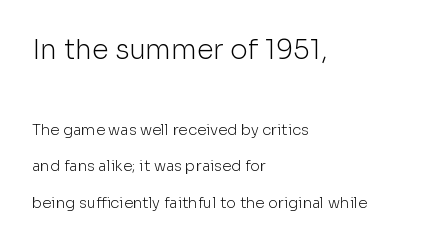
The strokes are not fattened; the text isn't bold. This is roman type, the default non-slanted kind. Is the lower block the larger one? No — the upper block carries the bigger type. Typeset ragged right — the left edge is the straight one. The specimen omits any rule beneath the text block's lines.
